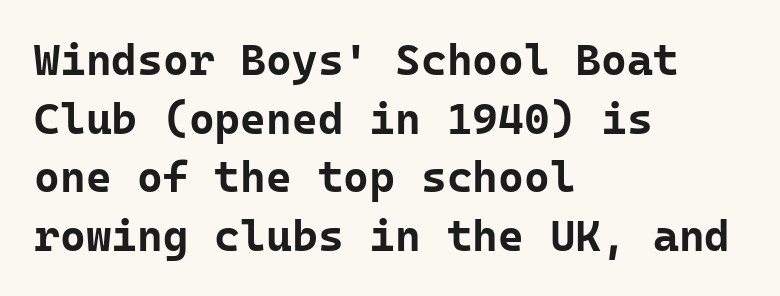
Q: Is the text bold? A: Yes.
Q: Is the text italic (slanted)? A: No, it is upright.
Q: Is the typeface a serif or a sans-serif typeface? A: Sans-serif.
Q: Is the text underlined? A: No.
Q: How is the paragraph aligned? A: Left-aligned.
Q: Is the spacing between letters normal or unusually wide? A: Normal.
Q: Is the spacing between lines tight, normal or loose? A: Normal.
Q: Width (condensed, normal, or wide)? A: Normal.
Q: Stroke contrast? A: Low.
Q: x-height? A: Medium.
Q: Monospaced? A: Yes.
